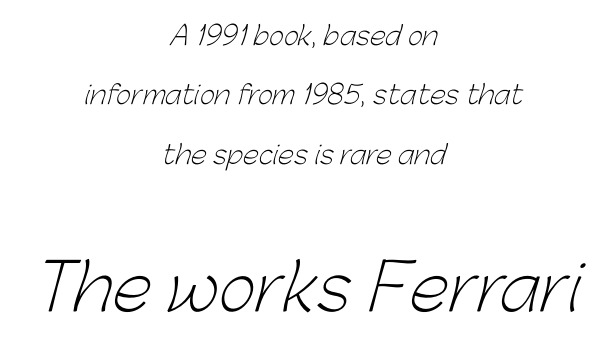
{"serif": "no", "bold": "no", "weight": "light", "width": "normal", "stroke_contrast": "low", "x_height": "medium", "monospaced": "no", "underline": "no", "align": "center", "line_spacing": "loose", "line_spacing_ratio": 2.28, "letter_spacing": "normal", "letter_spacing_em": 0.0, "larger_block": "second", "size_ratio": 2.46, "glyph_px": 64}
